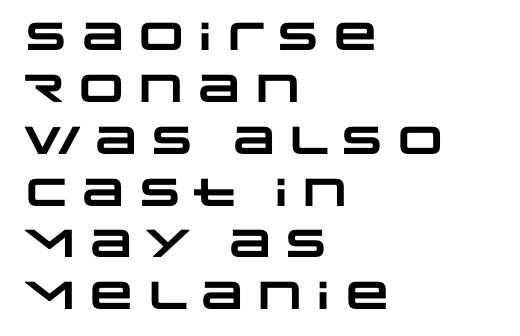
Weight: bold. Any mark beneath the type? The region is blank. Short note: letters normally spaced. Think of a printed novel: that variable character pitch is what you see here. The letters carry no serifs — their stems end cleanly without finishing strokes.
